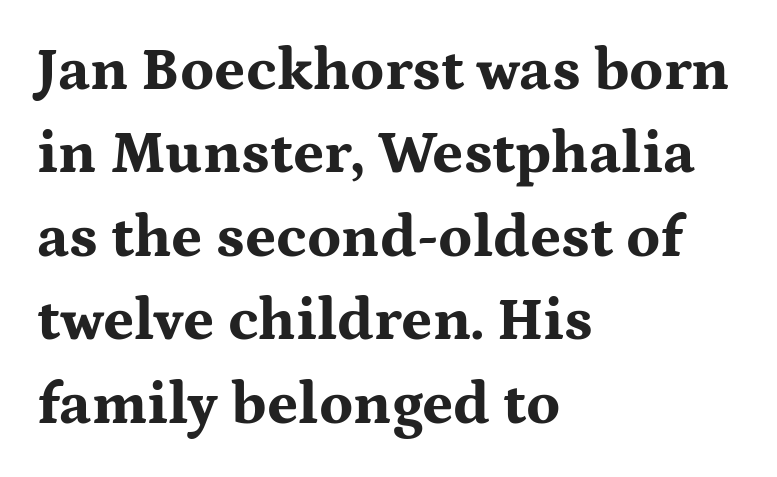
The image shows 60 px bold, wide serif type, upright; set left-aligned, normal line spacing (1.39x), normal letter spacing, not underlined; medium stroke contrast and a medium x-height.
